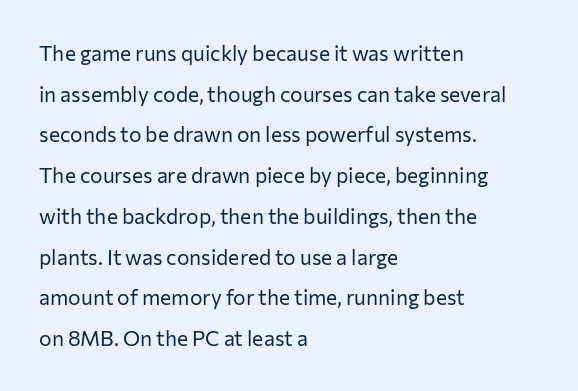
The image shows 21 px text type, upright; set left-aligned, loose line spacing (1.94x), normal letter spacing, not underlined.
